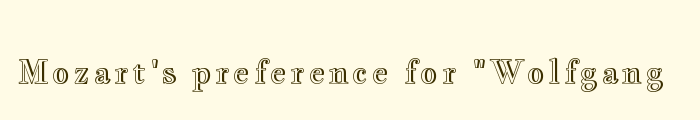
Beneath every word, the page is bare. Designer's note — italics off, roman on. Think of a printed novel: that variable character pitch is what you see here.
